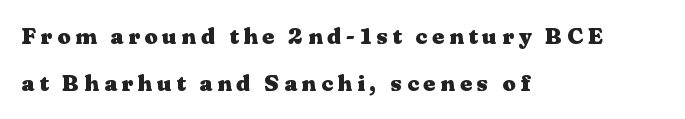
The letterforms stand isolated, each surrounded by extra space. Bare-footed words on every line. A typesetter would mark this as roman, not italic. Bold? Absolutely — the strokes are thick and heavy.
